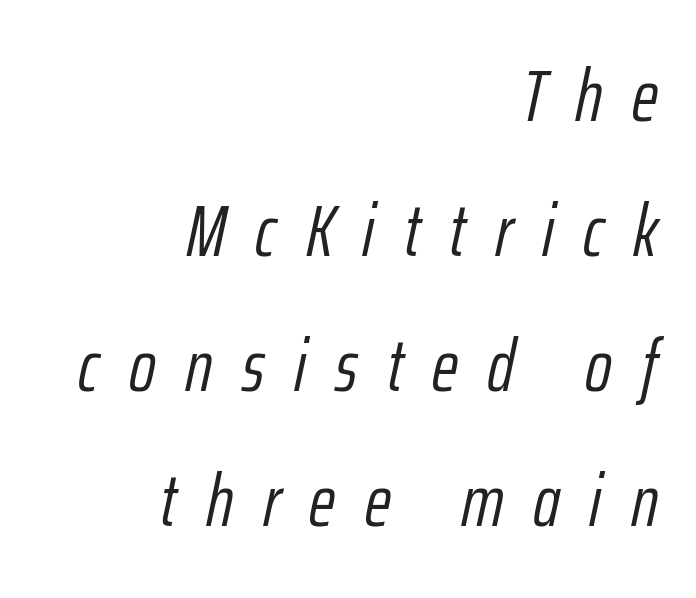
The image shows 73 px light, condensed type, italic (leaning right); set right-aligned, line spacing 1.85x, unusually wide letter spacing (+0.4 em), not underlined; low stroke contrast and a medium x-height.
